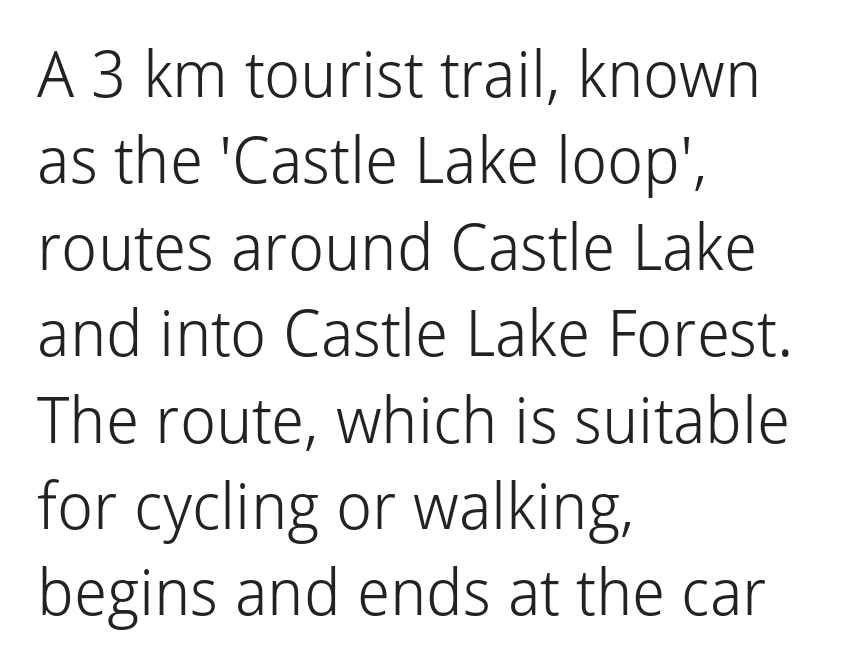
A normal amount of white space separates one row of letters from the next. Each letter keeps its own natural width here, so spacing adapts to shape. In terms of posture, this sample is upright. Note: no serifs on the glyphs. Compared with a centered layout, this one pins lines to the left instead.
